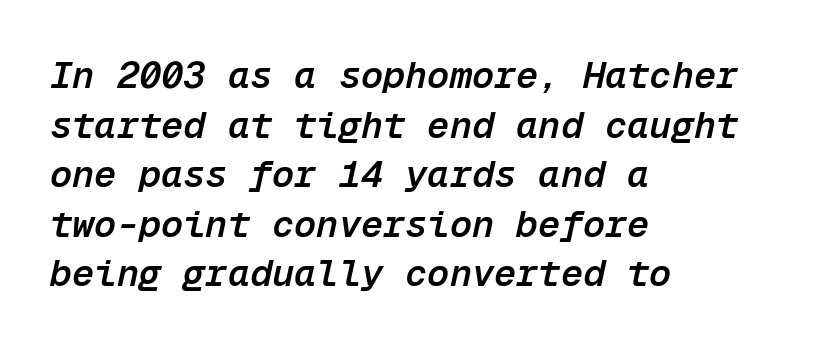
{"italic": "yes", "lean": "right", "slant_degrees": 12, "bold": "semi", "weight": "semibold", "width": "normal", "stroke_contrast": "low", "x_height": "medium", "monospaced": "yes", "underline": "no", "align": "left", "line_spacing": "normal", "line_spacing_ratio": 1.34, "letter_spacing": "normal", "letter_spacing_em": 0.0, "glyph_px": 37}
